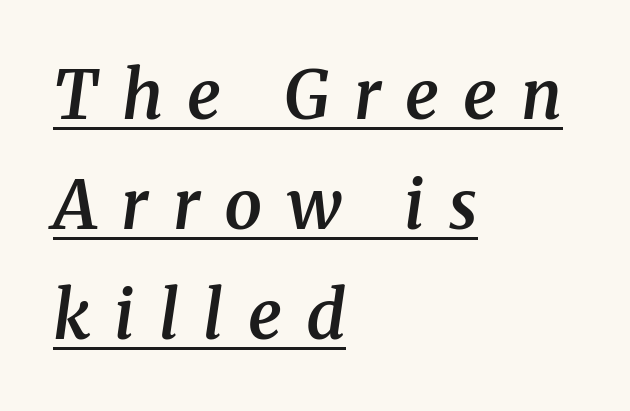
{"serif": "yes", "italic": "yes", "lean": "right", "slant_degrees": 8, "bold": "semi", "weight": "semibold", "width": "normal", "stroke_contrast": "medium", "x_height": "medium", "monospaced": "no", "underline": "yes", "align": "left", "line_spacing": "normal", "line_spacing_ratio": 1.64, "letter_spacing": "wide", "letter_spacing_em": 0.36, "glyph_px": 67}
